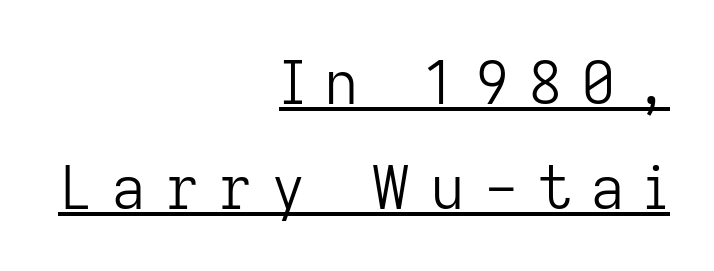
Font category for this specimen: sans-serif. Each line of the rendering has a horizontal stroke beneath the glyphs. You could not count columns in this text — the font is proportionally spaced. Designer's note — italics off, roman on.
